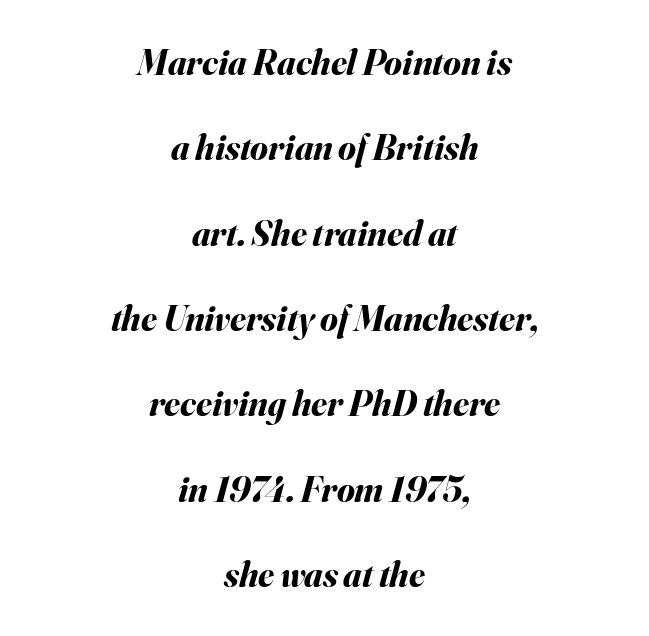
Q: Is the text bold? A: Yes.
Q: Is the text italic (slanted)? A: Yes, it leans right by about 16 degrees.
Q: Is the text underlined? A: No.
Q: How is the paragraph aligned? A: Centered.
Q: Is the spacing between letters normal or unusually wide? A: Normal.
Q: Is the spacing between lines tight, normal or loose? A: Loose.
Q: Width (condensed, normal, or wide)? A: Normal.
Q: Stroke contrast? A: Medium.
Q: x-height? A: Small.
Q: Monospaced? A: No.
